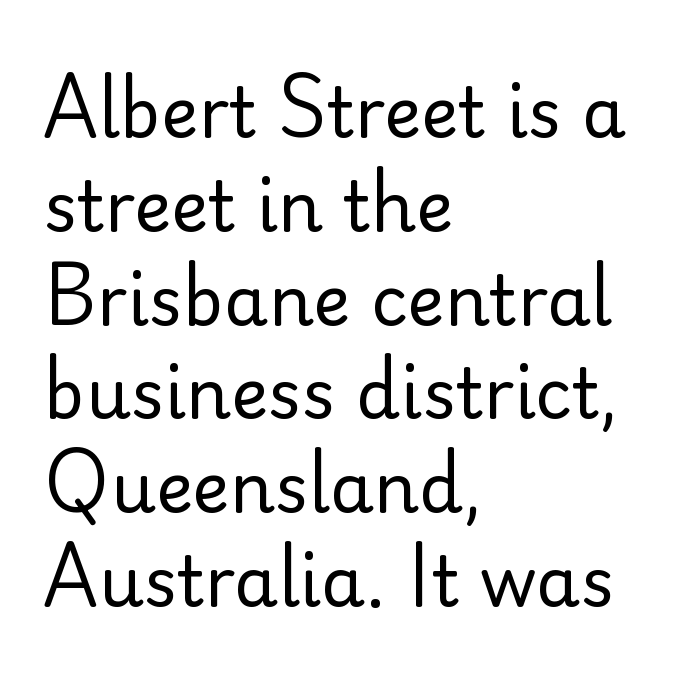
The image shows 70 px regular-weight sans-serif type, upright; set left-aligned, normal line spacing (1.34x), normal letter spacing, not underlined; low stroke contrast and a small x-height.
